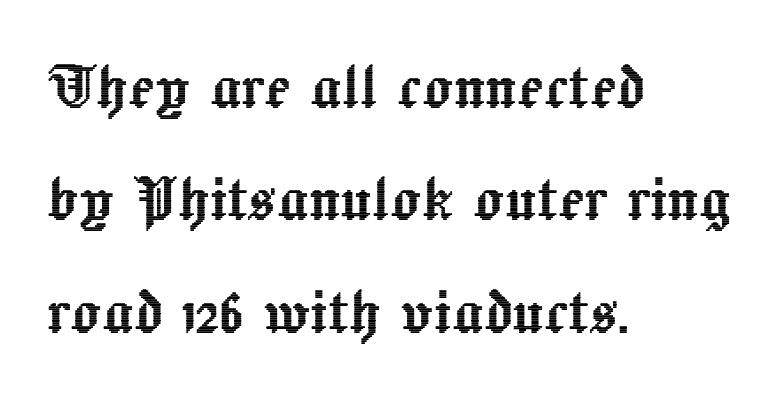
The image shows 76 px text type, upright; set left-aligned, normal line spacing (1.48x), normal letter spacing, not underlined; a medium x-height.
